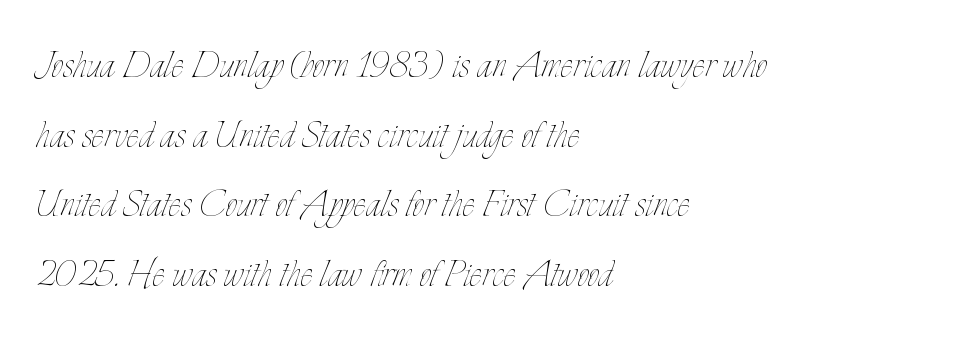
The image shows 47 px thin, condensed type; set left-aligned, normal line spacing (1.48x), normal letter spacing, not underlined; low stroke contrast and a small x-height.
